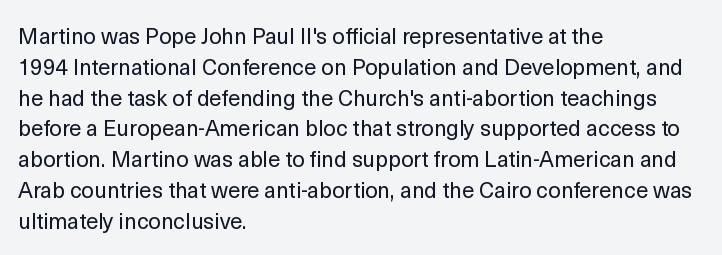
The image shows 22 px text type, upright; set left-aligned, normal line spacing (1.4x), normal letter spacing, not underlined.
